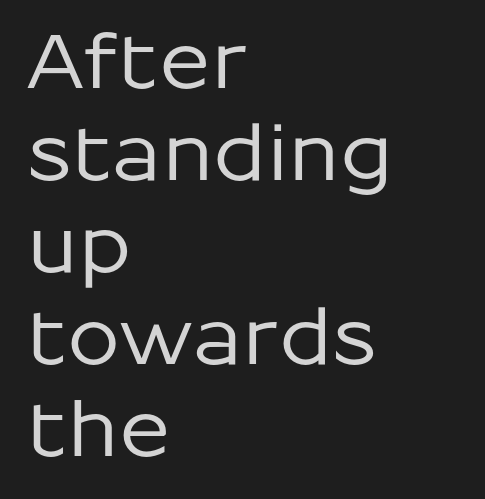
This sample uses a sans-serif face. Tall strokes in this sample are plumb rather than angled. Here the designer chose a conventional face with non-uniform glyph widths. A clean baseline with only descenders dipping below it. A classic flush-left, rag-right setting is used for this passage.
